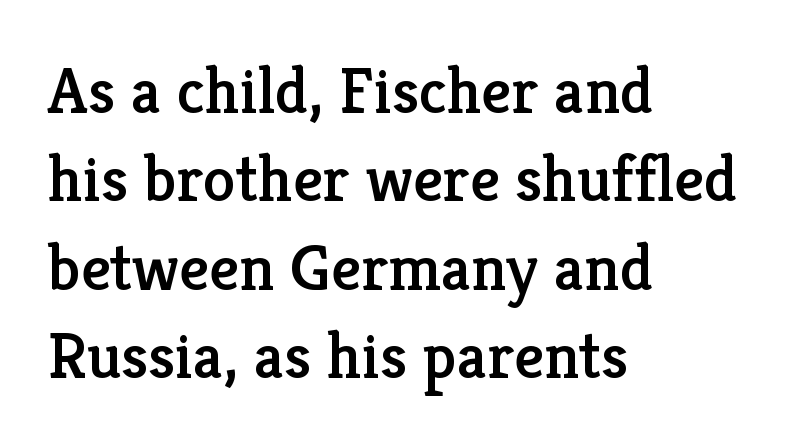
The image shows 66 px serif type, upright; set left-aligned, normal line spacing (1.34x), normal letter spacing, not underlined; low stroke contrast and a medium x-height.
